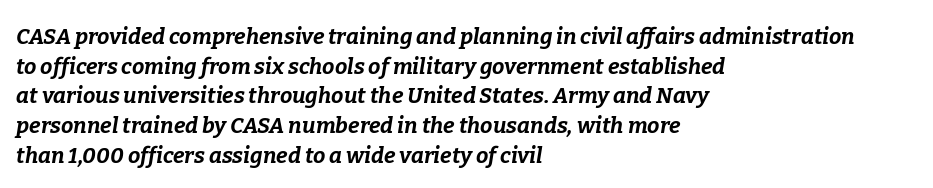
The compositor pushed each line to the left boundary. Inter-character spacing is left at the font's built-in metrics. The string is rendered with underlining switched off. If you drew a line through each stem, it would be angled. This sample keeps an unexceptional amount of space between lines.
